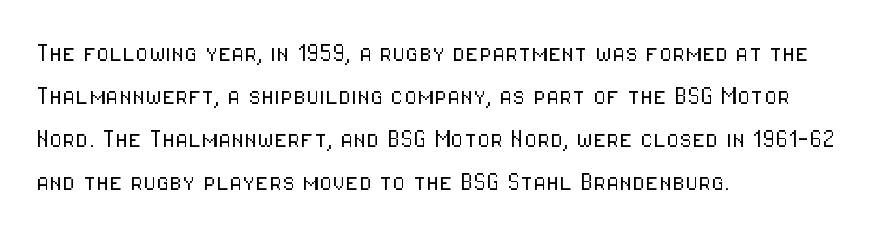
Q: Is the text bold? A: No.
Q: Is the text italic (slanted)? A: No, it is upright.
Q: Is the typeface a serif or a sans-serif typeface? A: Sans-serif.
Q: Is the text underlined? A: No.
Q: How is the paragraph aligned? A: Left-aligned.
Q: Is the spacing between letters normal or unusually wide? A: Normal.
Q: Is the spacing between lines tight, normal or loose? A: Normal.
Q: Width (condensed, normal, or wide)? A: Condensed.
Q: Stroke contrast? A: Low.
Q: x-height? A: Medium.
Q: Monospaced? A: No.
